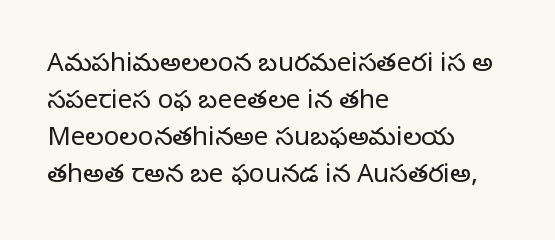
{"italic": "no", "bold": "no", "underline": "no", "align": "left", "line_spacing": "normal", "line_spacing_ratio": 1.42, "letter_spacing": "normal", "letter_spacing_em": 0.0, "glyph_px": 26}
